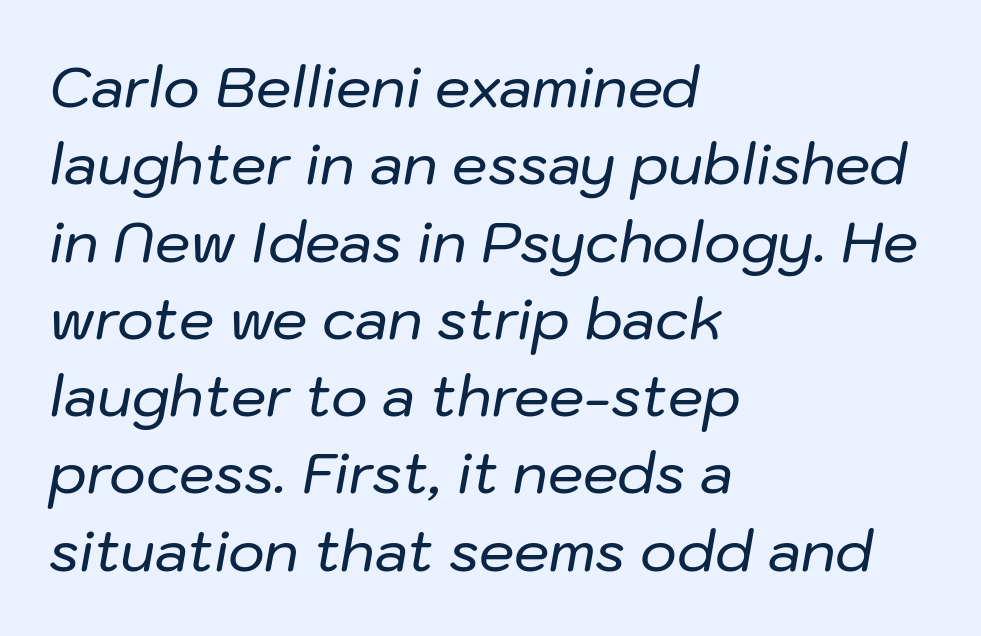
Visually the block forms a straight wall on the left and a jagged coastline on the right. You could call the tracking neutral — neither tight nor loose. If you measured baseline to baseline, you'd find a middling distance. Has an underline been added? It has not. The whole block is typeset with a tilt. Varying glyph widths throughout — classic text-font behaviour.
